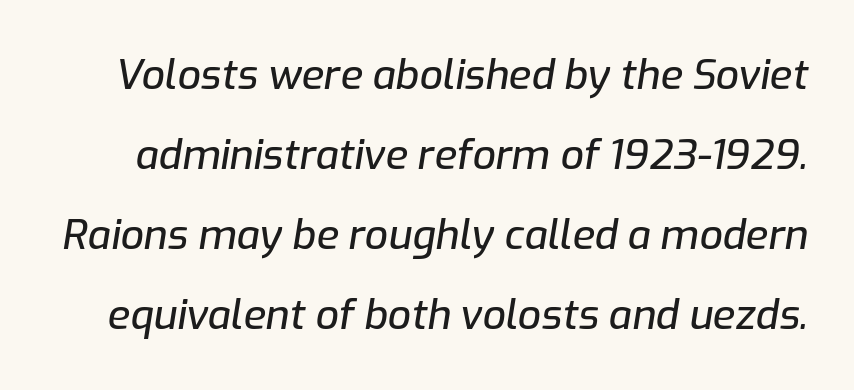
{"italic": "yes", "lean": "right", "slant_degrees": 9, "width": "normal", "stroke_contrast": "low", "x_height": "medium", "monospaced": "no", "underline": "no", "line_spacing": "loose", "line_spacing_ratio": 1.95, "letter_spacing": "normal", "letter_spacing_em": 0.0, "glyph_px": 41}
